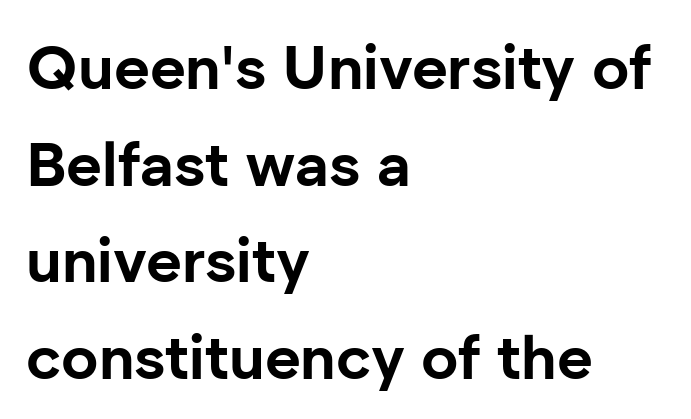
This is roman type, the default non-slanted kind. A dark, heavy texture on the line: the type is bold. If you drew a ruler down the left edge, every line would touch it. Tracking here is standard; glyphs follow each other at the usual distance.
